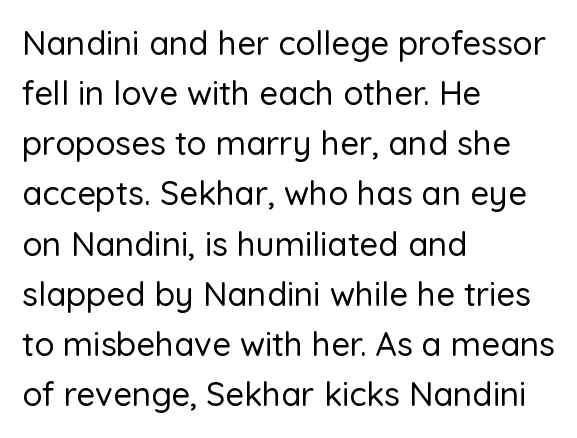
{"serif": "no", "italic": "no", "width": "normal", "stroke_contrast": "low", "x_height": "medium", "monospaced": "no", "underline": "no", "align": "left", "line_spacing": "normal", "line_spacing_ratio": 1.52, "letter_spacing": "normal", "letter_spacing_em": 0.0, "glyph_px": 33}
